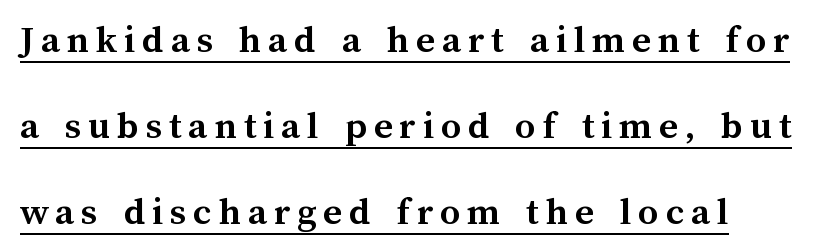
{"italic": "no", "bold": "yes", "weight": "semibold", "width": "normal", "stroke_contrast": "medium", "x_height": "medium", "monospaced": "no", "underline": "yes", "line_spacing": "loose", "line_spacing_ratio": 2.15, "glyph_px": 40}
